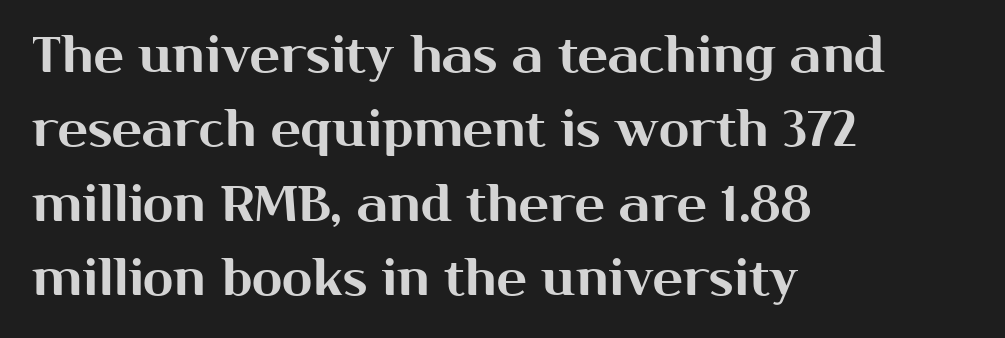
The image shows 50 px sans-serif type, upright; set left-aligned, normal line spacing (1.49x), normal letter spacing, not underlined; medium stroke contrast and a medium x-height.
